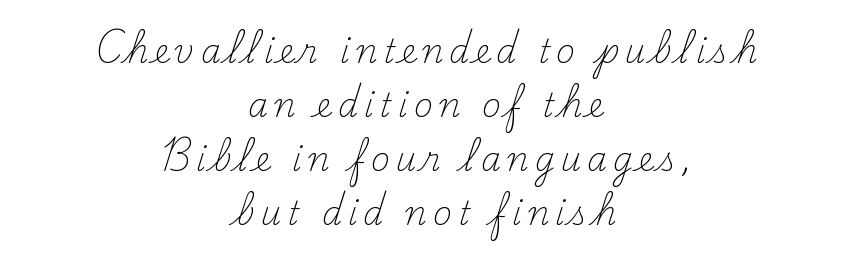
{"bold": "no", "weight": "light", "width": "normal", "stroke_contrast": "medium", "x_height": "small", "monospaced": "no", "underline": "no", "align": "center", "line_spacing": "normal", "line_spacing_ratio": 1.69, "glyph_px": 32}
